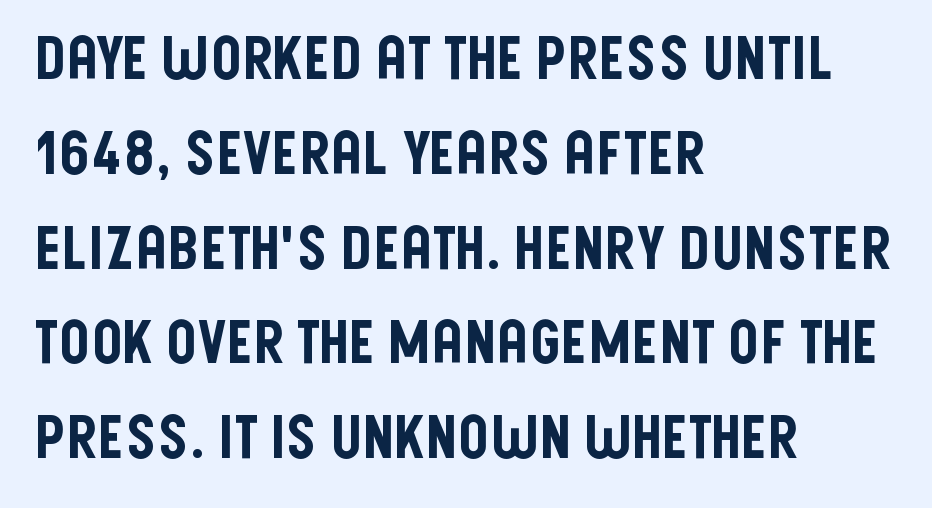
Q: Is the text italic (slanted)? A: No, it is upright.
Q: Is the typeface a serif or a sans-serif typeface? A: Sans-serif.
Q: Is the text underlined? A: No.
Q: How is the paragraph aligned? A: Left-aligned.
Q: Is the spacing between letters normal or unusually wide? A: Normal.
Q: Is the spacing between lines tight, normal or loose? A: Normal.
Q: Width (condensed, normal, or wide)? A: Condensed.
Q: Stroke contrast? A: Low.
Q: x-height? A: Large.
Q: Monospaced? A: No.
